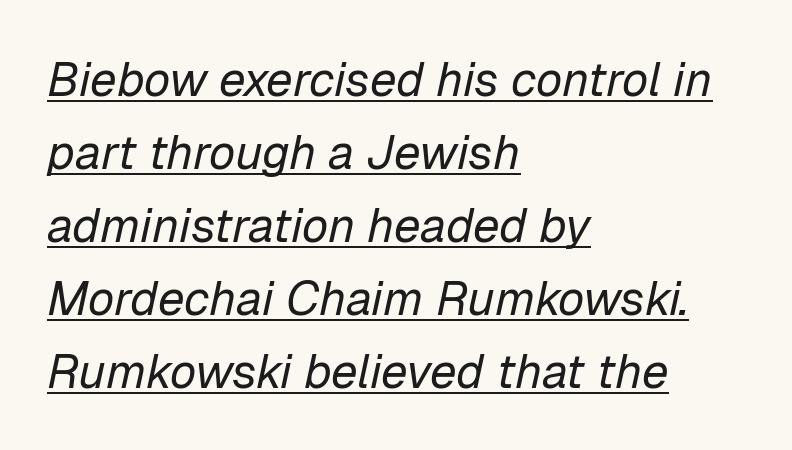
Here the designer chose a conventional face with non-uniform glyph widths. Notice how the stems are inclined rather than vertical — that's the hallmark of italics. A typesetter would call this leading conventional body-copy spacing. Summary of weight: not heavy and not bold. These characters rest on top of a visible drawn line.
